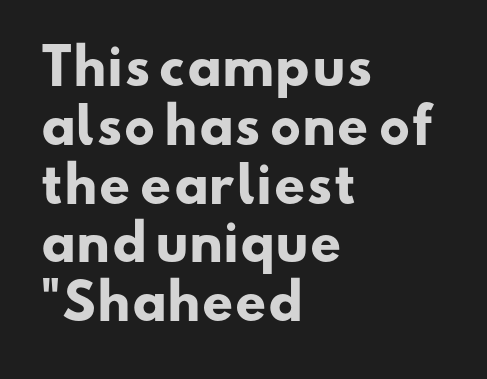
Notice how the passage keeps a crisp vertical edge on the left only. Note the varied advance widths — an 'i' is clearly narrower than an 'm'. Nothing unusual about the tracking: characters are spaced as the font intends. The space directly below the letters is spotless.
